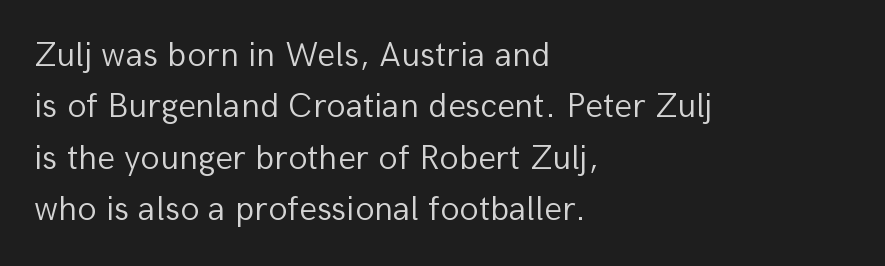
The letters advance in unequal steps, a hallmark of proportional type. These lines are set flush left with a ragged right edge. A typesetter would mark this as roman, not italic. What's the leading like? Ordinary, nothing unusual. Stems and bowls with no extra thickness — not bold.
